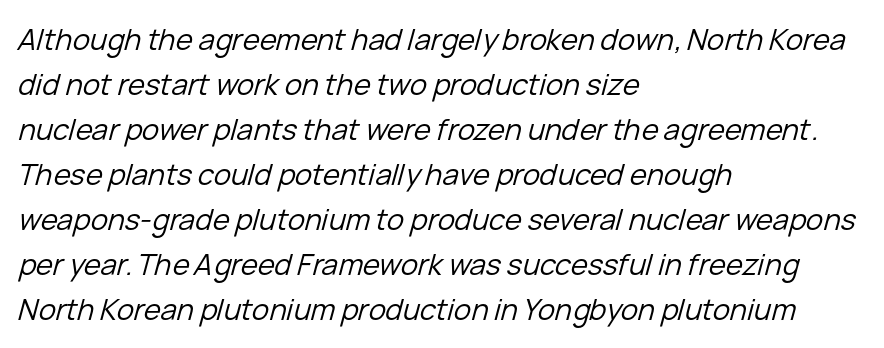
{"italic": "yes", "lean": "right", "slant_degrees": 15, "bold": "no", "weight": "regular", "width": "normal", "stroke_contrast": "low", "x_height": "medium", "monospaced": "no", "underline": "no", "align": "left", "line_spacing": "normal", "line_spacing_ratio": 1.55, "letter_spacing": "normal", "letter_spacing_em": 0.0, "glyph_px": 29}
